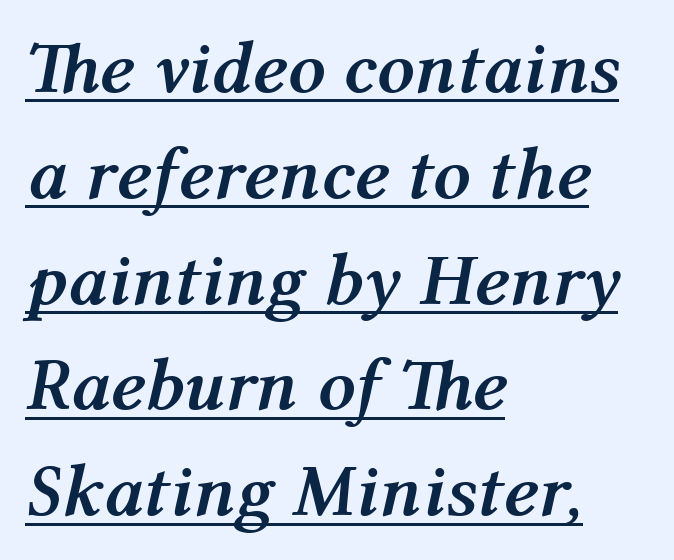
The image shows 74 px semibold type, italic (leaning right); set left-aligned, normal line spacing (1.43x), normal letter spacing, underlined; medium stroke contrast and a medium x-height.
